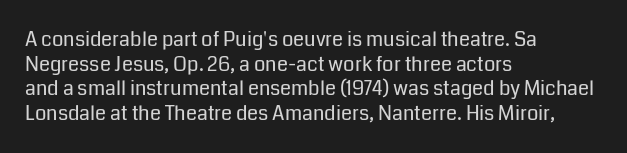
{"italic": "no", "bold": "no", "underline": "no", "align": "left", "line_spacing_ratio": 1.23, "letter_spacing": "normal", "letter_spacing_em": 0.0, "glyph_px": 20}
